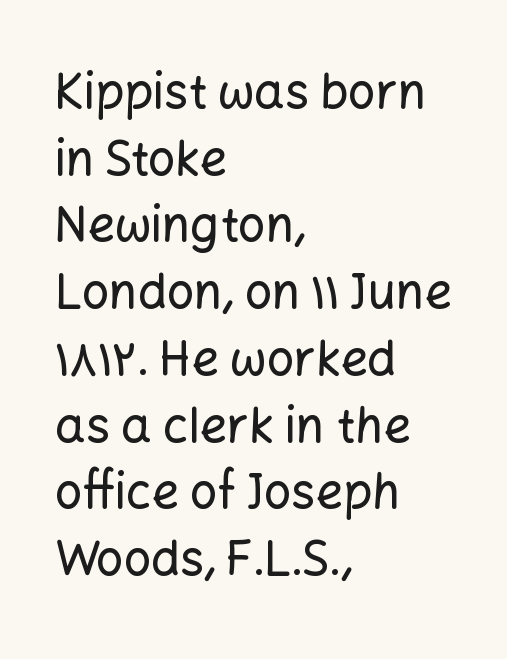
The image shows 48 px sans-serif type, upright; set left-aligned, normal line spacing (1.39x), normal letter spacing, not underlined; low stroke contrast and a medium x-height.
